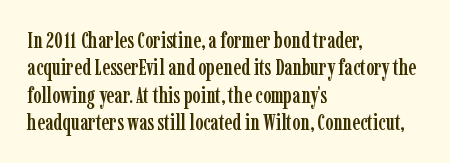
Q: Is the text italic (slanted)? A: No, it is upright.
Q: Is the text underlined? A: No.
Q: How is the paragraph aligned? A: Left-aligned.
Q: Is the spacing between letters normal or unusually wide? A: Normal.
